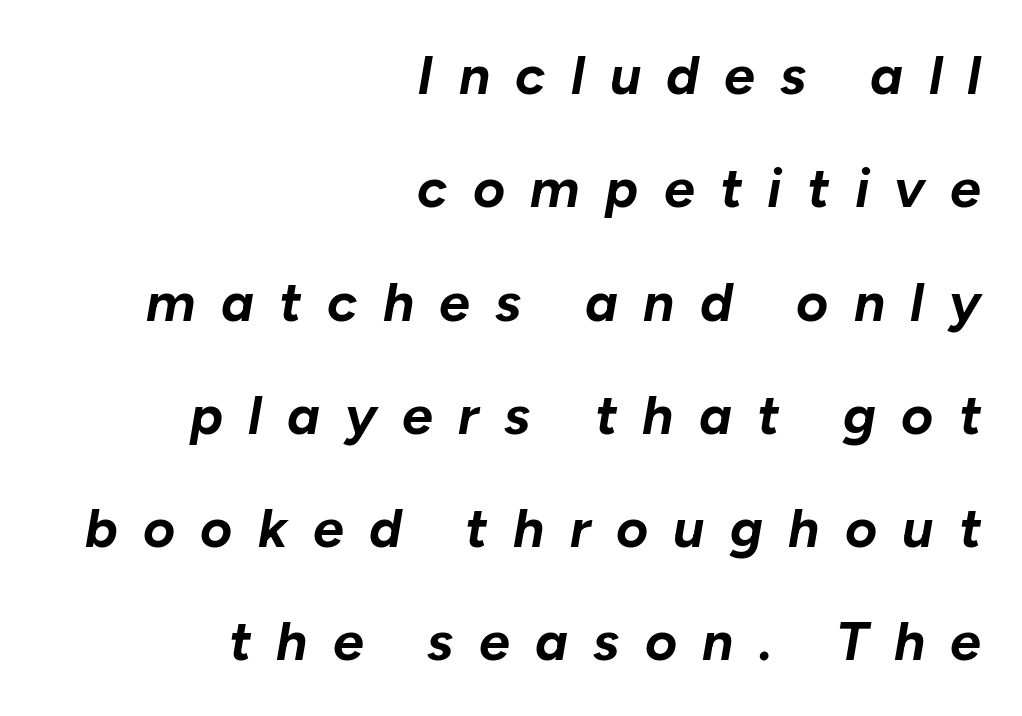
Q: Is the text bold? A: Yes.
Q: Is the text italic (slanted)? A: Yes, it leans right by about 10 degrees.
Q: Is the text underlined? A: No.
Q: How is the paragraph aligned? A: Right-aligned.
Q: Is the spacing between letters normal or unusually wide? A: Unusually wide.
Q: Is the spacing between lines tight, normal or loose? A: Loose.
Q: Width (condensed, normal, or wide)? A: Normal.
Q: Stroke contrast? A: Low.
Q: x-height? A: Medium.
Q: Monospaced? A: No.
